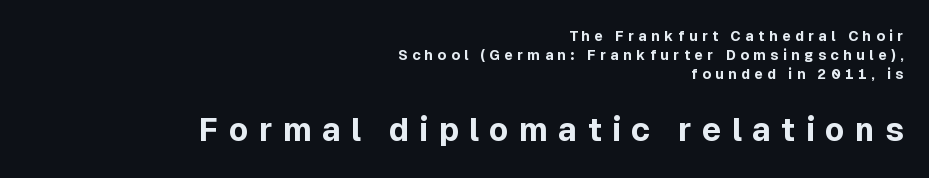
The image shows 32 px bold sans-serif type, upright; set right-aligned, normal line spacing (1.35x), unusually wide letter spacing (+0.32 em), not underlined; the second (bottom) block is 2.29x larger; a medium x-height.
